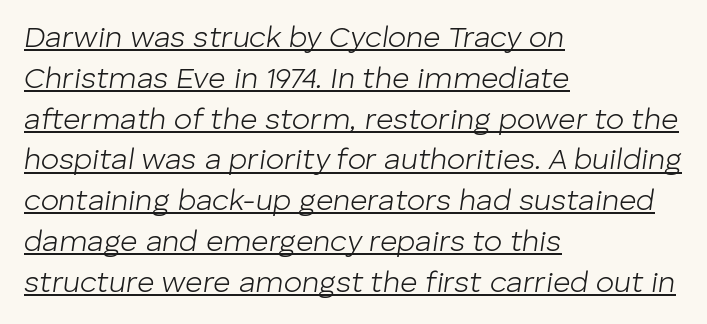
The image shows 30 px light type, italic (leaning right); set left-aligned, normal line spacing (1.36x), normal letter spacing, underlined; low stroke contrast and a medium x-height.
